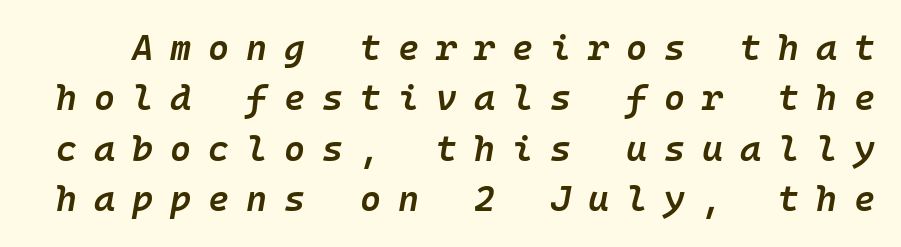
Glance below the letters and you will spot only blank space. This is the in-between weight designers call semibold or demi. Look at the tracking — it's clearly loosened, letters drifting apart. Vertical spacing — default.
